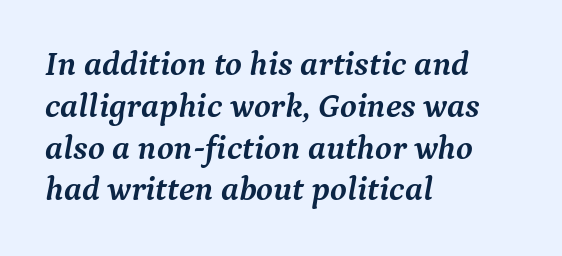
The image shows 34 px semibold serif type, italic (leaning right); set left-aligned, line spacing 1.23x, normal letter spacing, not underlined; medium stroke contrast and a medium x-height.
